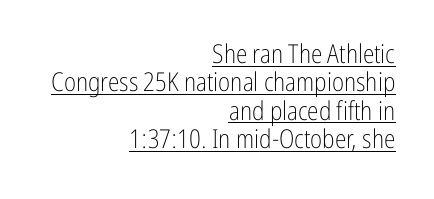
{"italic": "no", "bold": "no", "underline": "yes", "align": "right", "line_spacing": "tight", "line_spacing_ratio": 1.09, "letter_spacing": "normal", "letter_spacing_em": 0.0, "glyph_px": 26}
